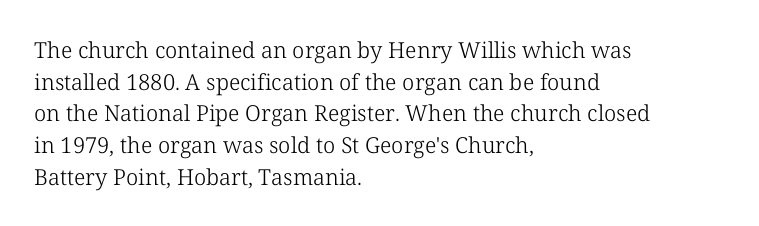
Ordinary non-slanted type is in use. Whoever set this chose a conventional vertical rhythm. Nothing unusual about the tracking: characters are spaced as the font intends. Every row of glyphs begins at an identical x-position on the left.
